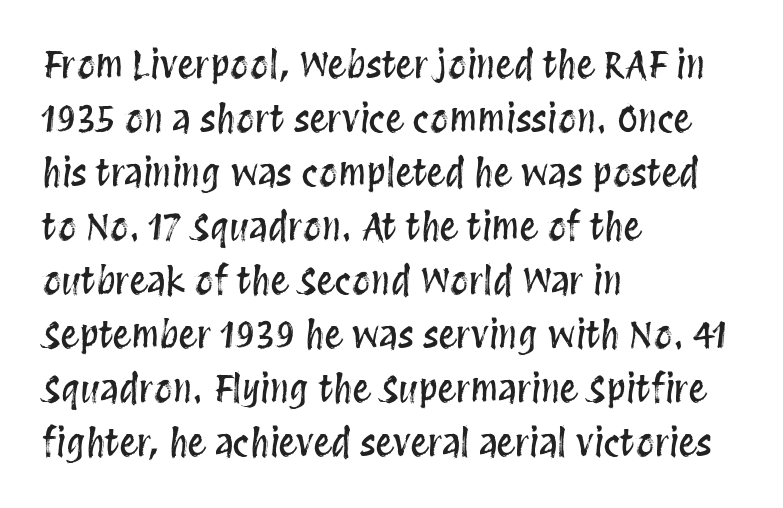
{"italic": "no", "width": "condensed", "stroke_contrast": "medium", "x_height": "large", "monospaced": "no", "underline": "no", "align": "left", "line_spacing": "normal", "line_spacing_ratio": 1.46, "letter_spacing": "normal", "letter_spacing_em": 0.0, "glyph_px": 37}
